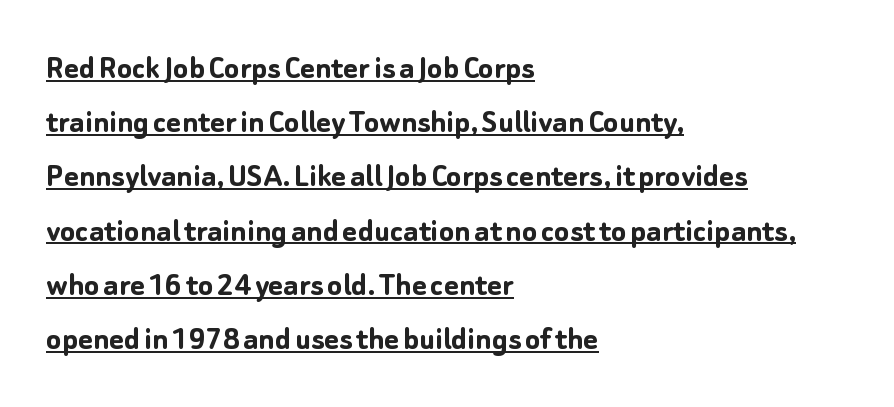
The image shows 35 px semibold sans-serif type, upright; set left-aligned, normal line spacing (1.55x), normal letter spacing, underlined; low stroke contrast and a medium x-height.
